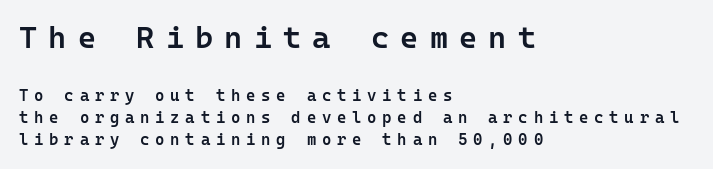
Q: Is the text bold? A: Semi-bold.
Q: Is the text italic (slanted)? A: No, it is upright.
Q: Is the typeface a serif or a sans-serif typeface? A: Sans-serif.
Q: Is the text underlined? A: No.
Q: How is the paragraph aligned? A: Left-aligned.
Q: Is the spacing between letters normal or unusually wide? A: Unusually wide.
Q: Is the spacing between lines tight, normal or loose? A: Normal.
Q: Which block of text is set in a larger size, the first (top) or the second (bottom)? A: The first (top) one.
Q: Width (condensed, normal, or wide)? A: Normal.
Q: Stroke contrast? A: Low.
Q: x-height? A: Medium.
Q: Monospaced? A: Yes.
